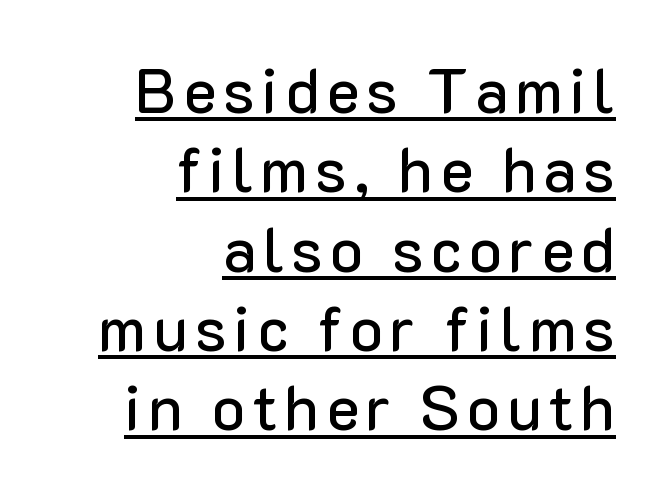
Looks like someone drew a line under every word here. A roman cut, with each character standing at attention. Each letter's strokes conclude bluntly, with no projecting serifs. Students, observe: this is what conventionally led text looks like. Proportional: the letters do not fall into vertical columns.
